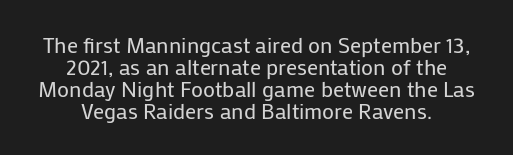
The image shows 22 px text type, upright; set centered, tight line spacing (1.0x), normal letter spacing, not underlined.
